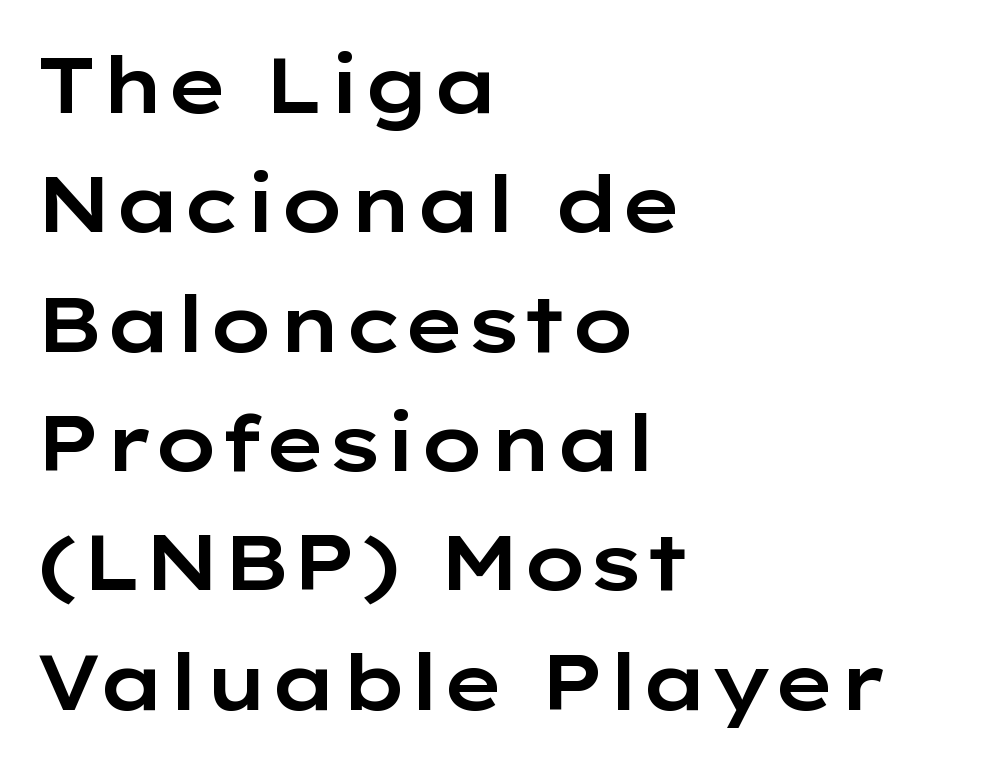
Q: Is the text italic (slanted)? A: No, it is upright.
Q: Is the typeface a serif or a sans-serif typeface? A: Sans-serif.
Q: Is the text underlined? A: No.
Q: How is the paragraph aligned? A: Left-aligned.
Q: Is the spacing between letters normal or unusually wide? A: Normal.
Q: Is the spacing between lines tight, normal or loose? A: Normal.
Q: Width (condensed, normal, or wide)? A: Wide.
Q: Stroke contrast? A: Low.
Q: x-height? A: Medium.
Q: Monospaced? A: No.
